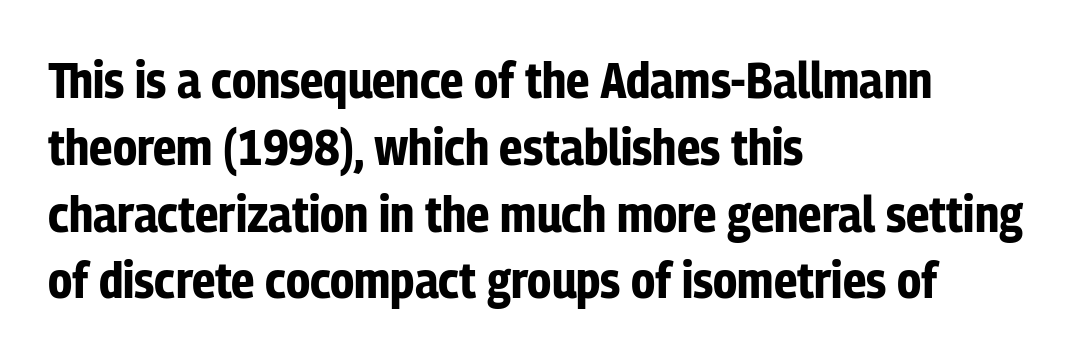
This is the regular roman posture of the typeface. Vertical spacing — default. Look at the tracking — it's just the regular setting, nothing added. No word sits above an underline. Reading down the block, your eye returns to a fixed left position each line. Each letter keeps its own natural width here, so spacing adapts to shape.
